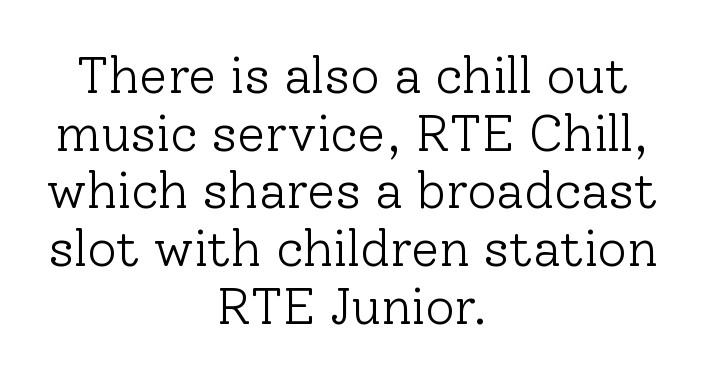
The image shows 51 px light serif type, upright; set centered, tight line spacing (1.13x), normal letter spacing, not underlined; low stroke contrast and a medium x-height.
